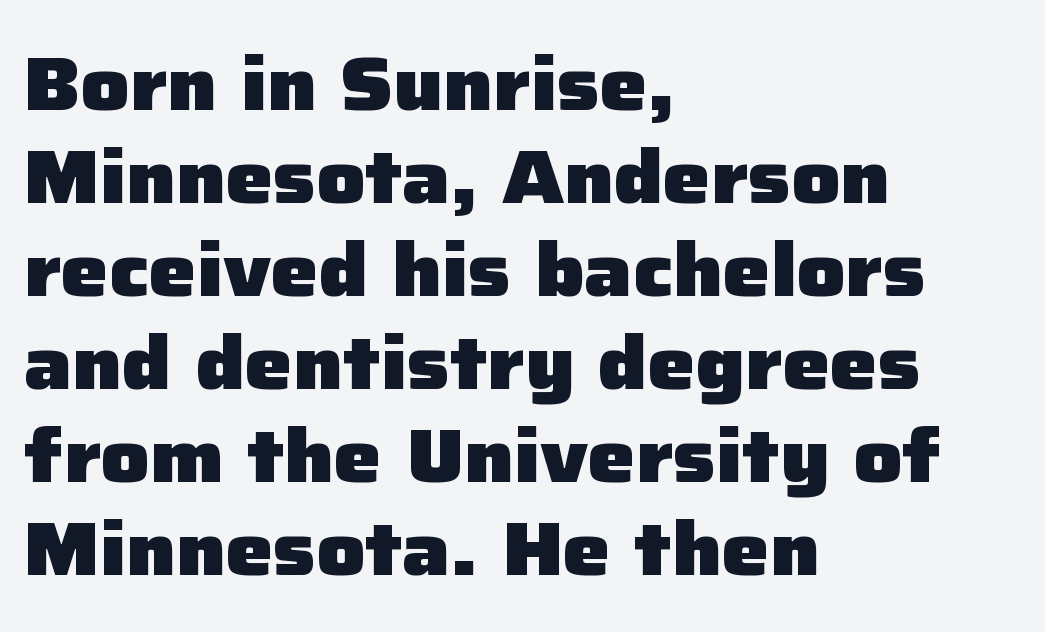
The image shows 75 px heavy sans-serif type, upright; set left-aligned, line spacing 1.24x, normal letter spacing, not underlined; low stroke contrast and a medium x-height.
